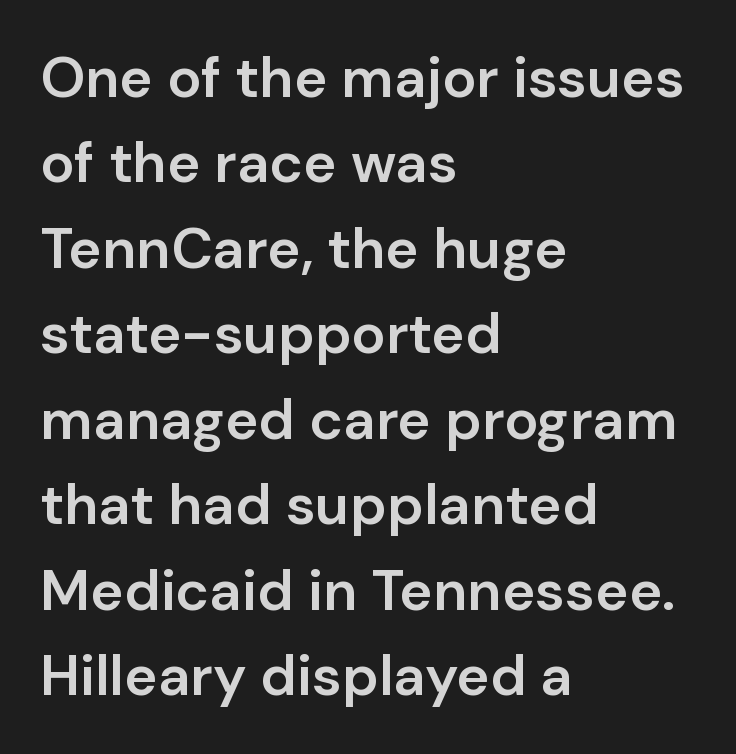
No extra tracking has been applied to these lines. This sample uses a sans-serif face. Glance below the letters and you will spot only blank space. Spacing verdict: proportional, widths tailored to each character. Which margin do the lines hug? The left one — the right edge is uneven. Is the type bold? Partly — it's a semibold, heavier than regular but not fully bold.
